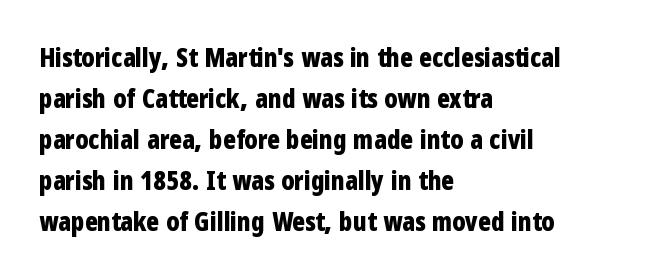
The image shows 26 px bold type, upright; set left-aligned, normal line spacing (1.58x), normal letter spacing, not underlined.
